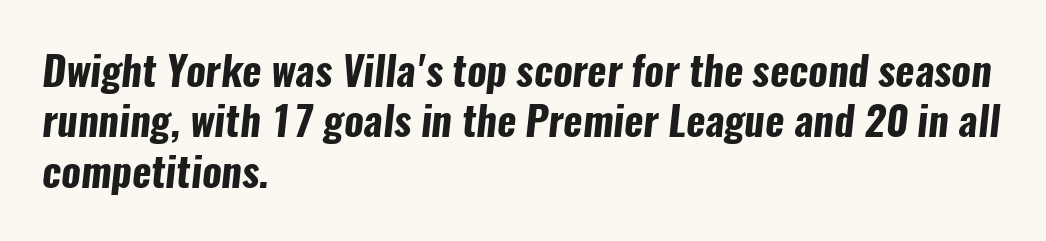
{"serif": "no", "bold": "yes", "weight": "bold", "width": "condensed", "stroke_contrast": "low", "x_height": "medium", "monospaced": "no", "underline": "no", "align": "left", "line_spacing_ratio": 1.23, "letter_spacing": "normal", "letter_spacing_em": 0.0, "glyph_px": 41}
